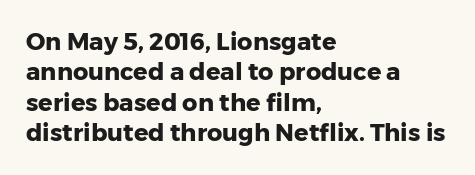
The glyphs are unaccompanied by any horizontal stroke below them. The leading is moderate, giving the passage an even texture. Left-aligned paragraph, ragged on the right. A full-strength bold gives these letters their thick strokes. This sample uses an upright cut, with every glyph sitting square on the baseline.
